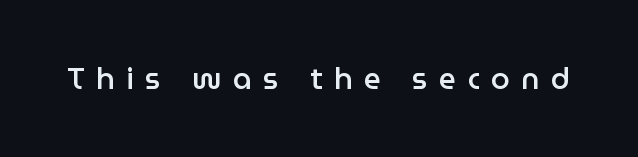
The image shows 30 px semibold sans-serif type, upright; set unusually wide letter spacing (+0.38 em), not underlined; low stroke contrast and a medium x-height.
